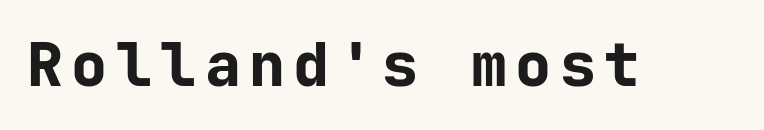
In terms of weight, the rendering is a true, heavy bold. The strip under each line holds only bare page. The lettering holds an erect, upright posture throughout. Observe the absence of serifs on each vertical stroke in this sample. You could count columns in this text — the font is strictly monospaced.
